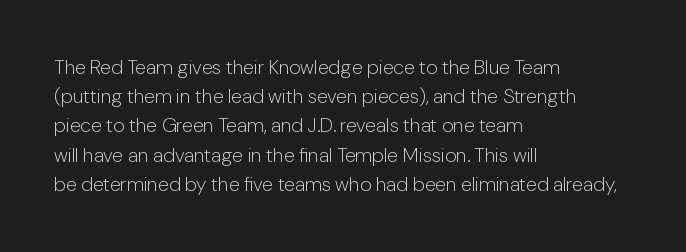
A normal amount of white space separates one row of letters from the next. The foot of each line stays bare and open. The ragged edge is on the right, which tells us the setting is flush left. This sample uses an upright cut, with every glyph sitting square on the baseline. No chunkiness to these letters — they're not bold. Does extra space separate the letters? No, they use regular spacing.
